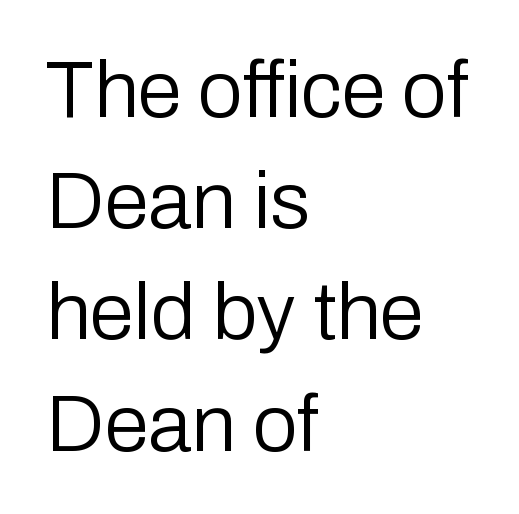
Q: Is the text bold? A: No.
Q: Is the text italic (slanted)? A: No, it is upright.
Q: Is the typeface a serif or a sans-serif typeface? A: Sans-serif.
Q: Is the text underlined? A: No.
Q: How is the paragraph aligned? A: Left-aligned.
Q: Is the spacing between letters normal or unusually wide? A: Normal.
Q: Is the spacing between lines tight, normal or loose? A: Normal.
Q: Width (condensed, normal, or wide)? A: Normal.
Q: Stroke contrast? A: Low.
Q: x-height? A: Medium.
Q: Monospaced? A: No.
